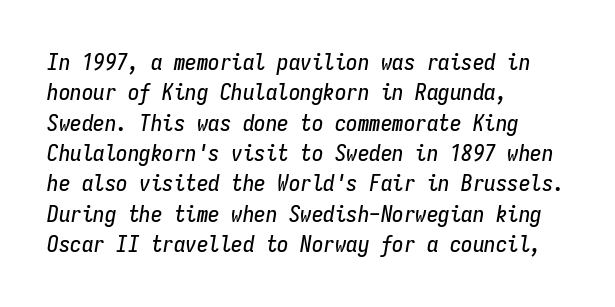
{"italic": "yes", "lean": "right", "slant_degrees": 9, "underline": "no", "align": "left", "line_spacing": "normal", "line_spacing_ratio": 1.32, "letter_spacing": "normal", "letter_spacing_em": 0.0, "glyph_px": 23}
